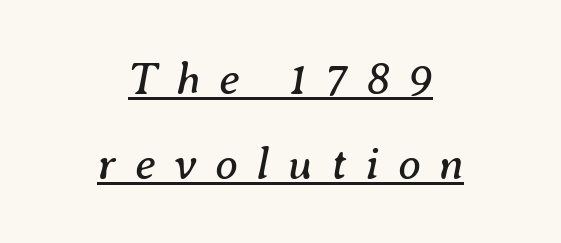
The image shows 46 px regular-weight serif type, italic (leaning right); set centered, line spacing 1.85x, unusually wide letter spacing (+0.4 em), underlined; medium stroke contrast and a medium x-height.
